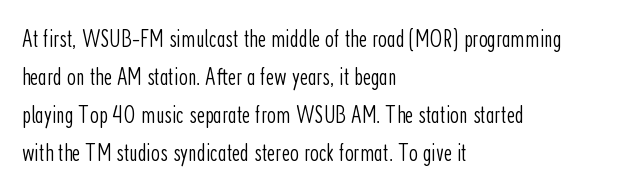
The image shows 25 px text type, upright; set left-aligned, normal line spacing (1.52x), normal letter spacing, not underlined.
